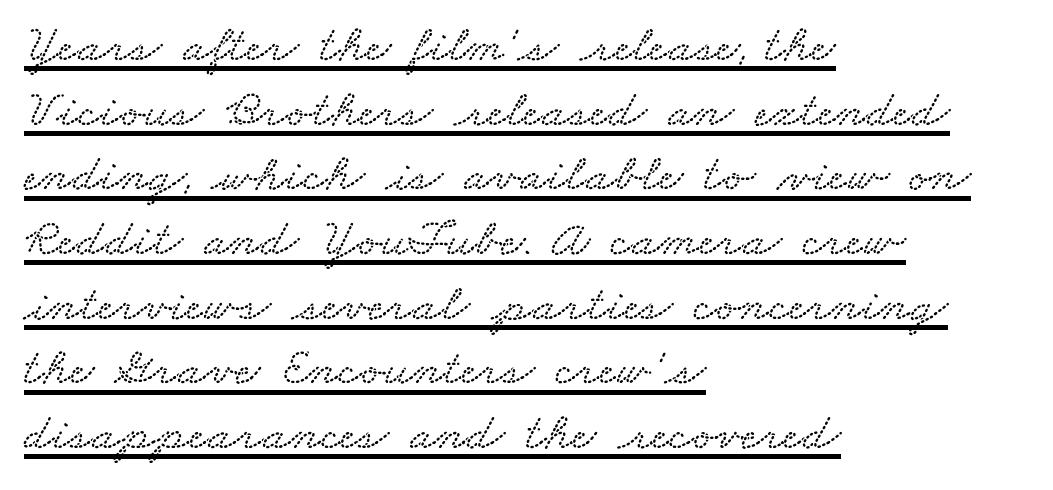
{"width": "wide", "stroke_contrast": "low", "x_height": "small", "monospaced": "no", "underline": "yes", "align": "left", "line_spacing_ratio": 1.22, "letter_spacing": "normal", "letter_spacing_em": 0.0, "glyph_px": 53}
